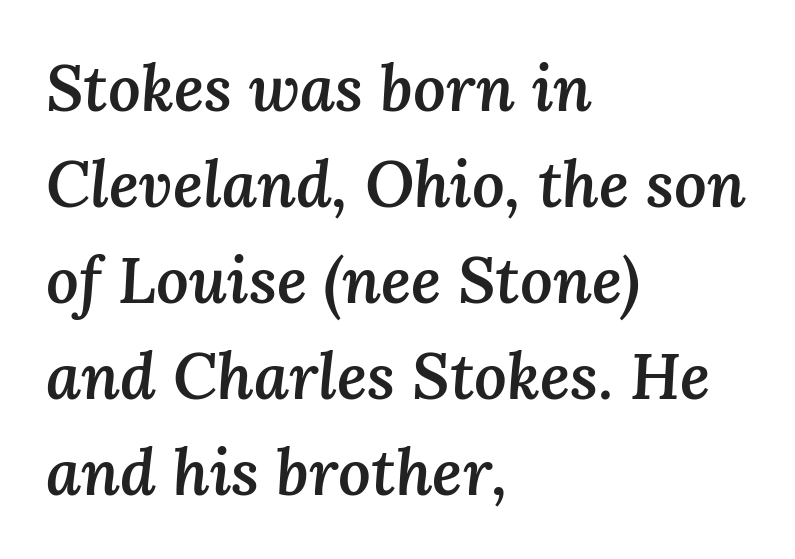
You could call the tracking neutral — neither tight nor loose. Designer's note — italics engaged. These words are printed semibold, heavier than regular yet not bold. The gap between lines stays unmarked.
